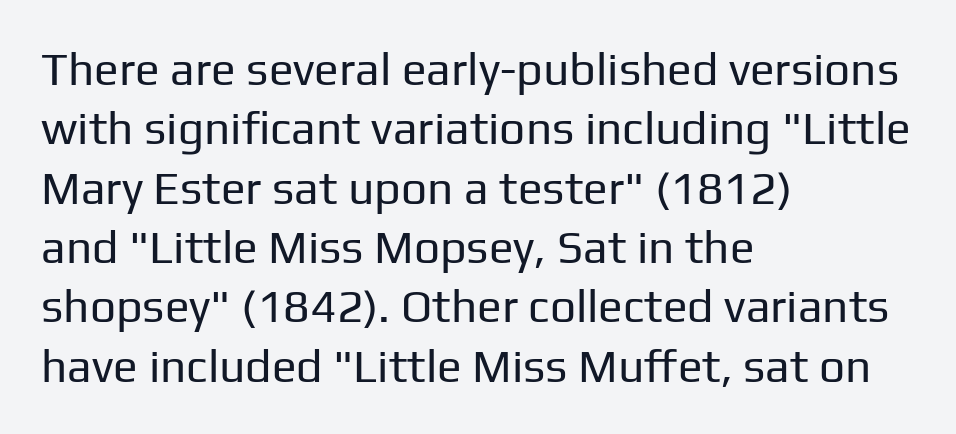
{"serif": "no", "italic": "no", "bold": "no", "weight": "regular", "width": "normal", "stroke_contrast": "low", "x_height": "medium", "monospaced": "no", "underline": "no", "align": "left", "line_spacing": "normal", "line_spacing_ratio": 1.29, "letter_spacing": "normal", "letter_spacing_em": 0.0, "glyph_px": 46}
